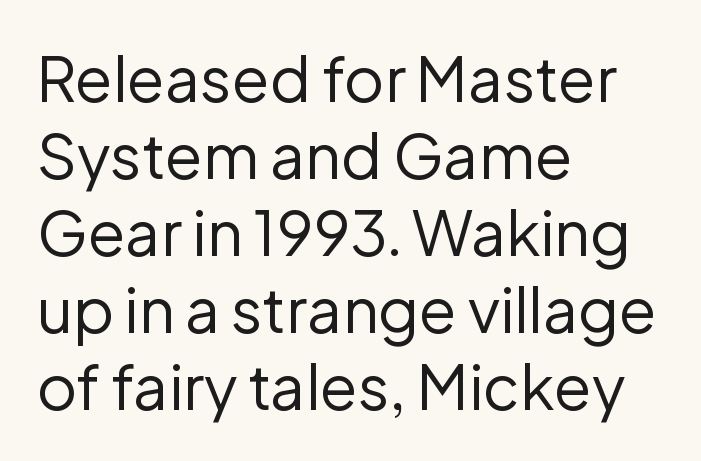
Look at the tracking — it's just the regular setting, nothing added. This rendering employs a face without finishing strokes, i.e., a sans-serif. One-word summary of the alignment: left. You can tell it's not italic because the verticals are truly vertical. This sample has the flowing, uneven cadence of proportional lettering.
